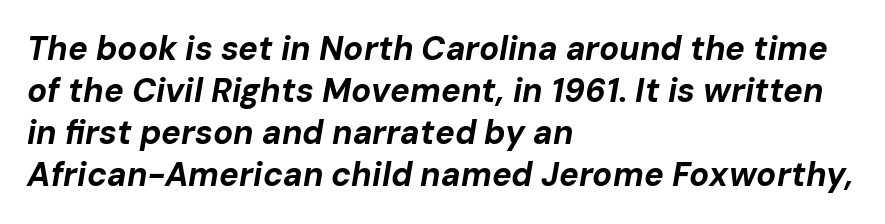
Q: Is the text bold? A: Yes.
Q: Is the text italic (slanted)? A: Yes, it leans right by about 10 degrees.
Q: Is the text underlined? A: No.
Q: How is the paragraph aligned? A: Left-aligned.
Q: Is the spacing between letters normal or unusually wide? A: Normal.
Q: Is the spacing between lines tight, normal or loose? A: Normal.
Q: Width (condensed, normal, or wide)? A: Normal.
Q: Stroke contrast? A: Low.
Q: x-height? A: Medium.
Q: Monospaced? A: No.
